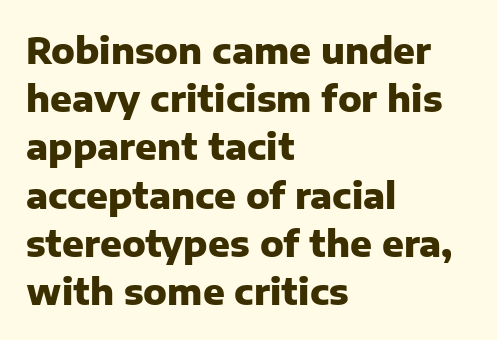
These lines are rendered in a variable-pitch font. The line-height multiplier appears to be the usual default. Does the lettering tilt? It doesn't — this is upright. Here the glyphs are tracked normally, forming tight word shapes. Type without underlining.
